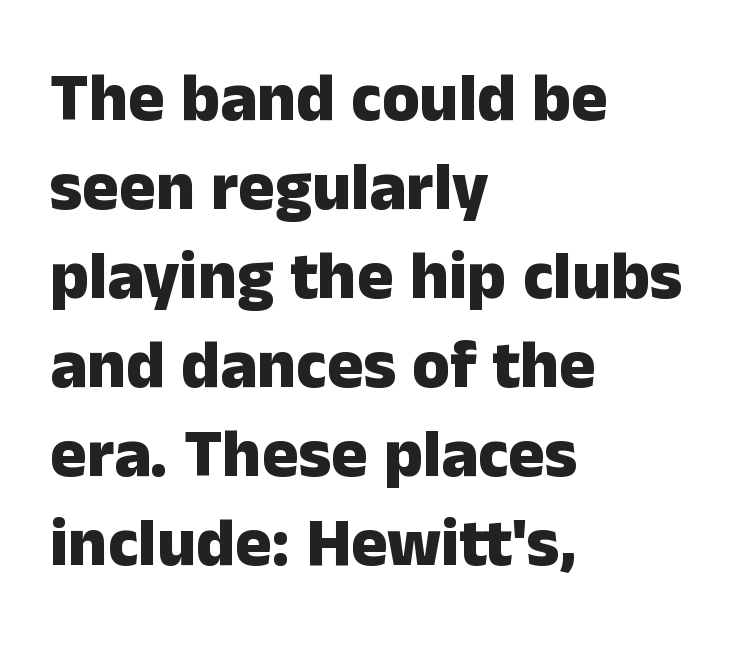
{"serif": "no", "italic": "no", "bold": "yes", "weight": "heavy", "width": "normal", "stroke_contrast": "low", "x_height": "medium", "monospaced": "no", "underline": "no", "align": "left", "line_spacing": "normal", "line_spacing_ratio": 1.31, "letter_spacing": "normal", "letter_spacing_em": 0.0, "glyph_px": 68}
